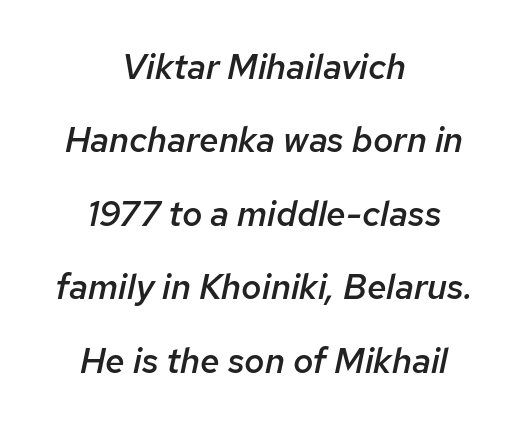
{"italic": "yes", "lean": "right", "slant_degrees": 12, "bold": "semi", "weight": "semibold", "width": "normal", "stroke_contrast": "low", "x_height": "medium", "monospaced": "no", "underline": "no", "align": "center", "line_spacing": "loose", "line_spacing_ratio": 2.1, "letter_spacing": "normal", "letter_spacing_em": 0.0, "glyph_px": 35}
